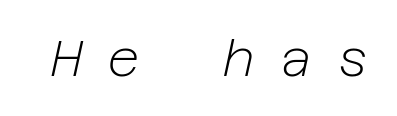
{"italic": "yes", "lean": "right", "slant_degrees": 12, "bold": "no", "weight": "light", "width": "normal", "stroke_contrast": "low", "x_height": "medium", "underline": "no", "letter_spacing": "wide", "letter_spacing_em": 0.47, "glyph_px": 51}
